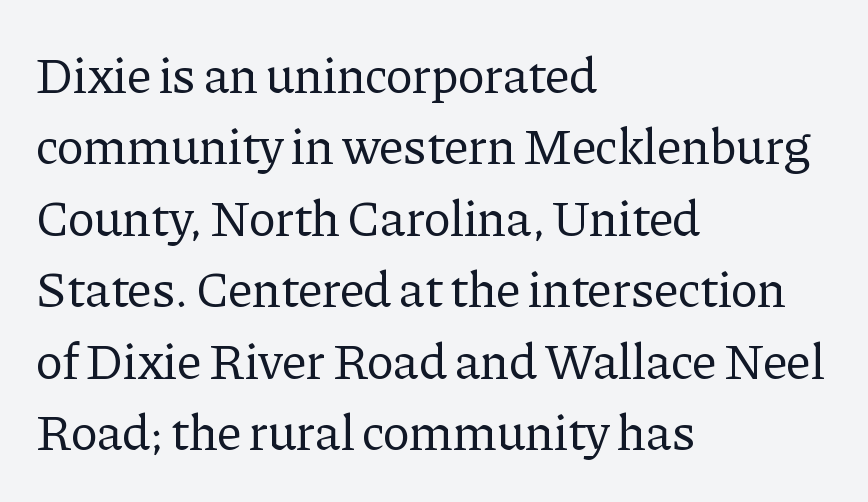
The image shows 51 px regular-weight serif type, upright; set left-aligned, normal line spacing (1.4x), normal letter spacing, not underlined; low stroke contrast and a medium x-height.
